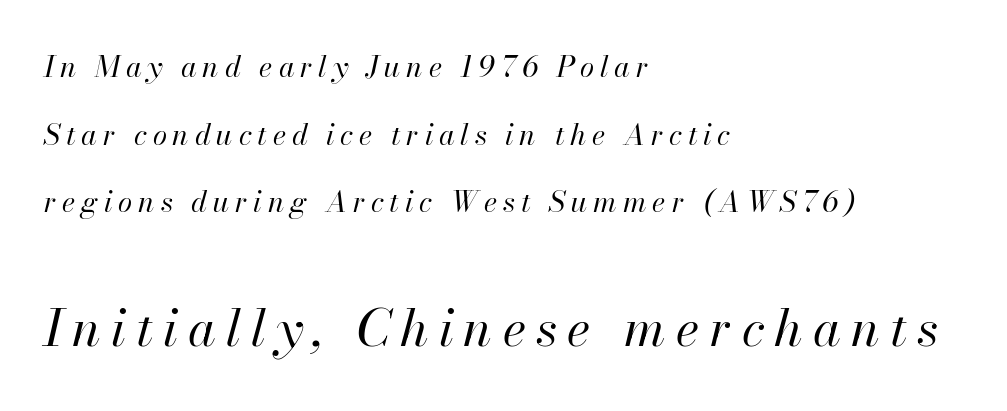
{"italic": "yes", "lean": "right", "slant_degrees": 13, "bold": "no", "weight": "regular", "width": "normal", "stroke_contrast": "high", "x_height": "small", "monospaced": "no", "underline": "no", "align": "left", "line_spacing": "loose", "line_spacing_ratio": 2.33, "letter_spacing": "wide", "letter_spacing_em": 0.2, "larger_block": "second", "size_ratio": 1.76, "glyph_px": 51}
